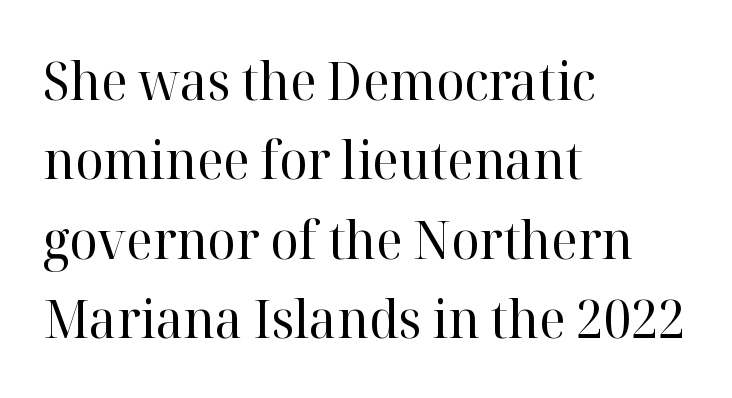
The image shows 53 px regular-weight serif type, upright; set left-aligned, normal line spacing (1.5x), normal letter spacing, not underlined; high stroke contrast and a medium x-height.
